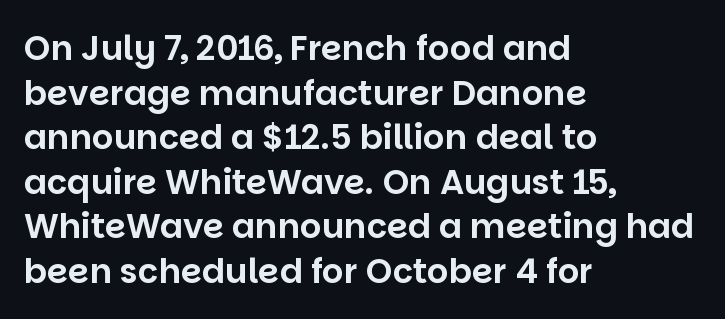
The image shows 34 px sans-serif type, upright; set left-aligned, normal line spacing (1.31x), normal letter spacing, not underlined; low stroke contrast and a large x-height.
